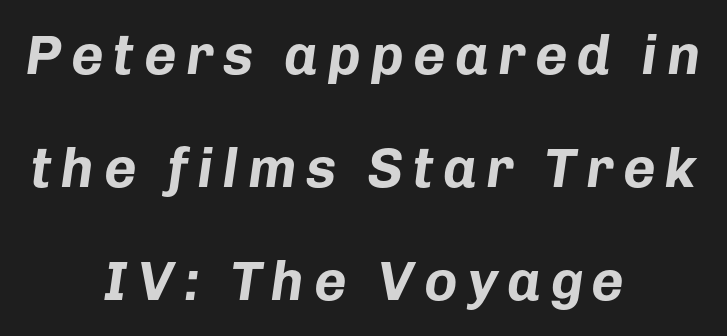
{"italic": "yes", "lean": "right", "slant_degrees": 8, "bold": "yes", "weight": "bold", "width": "normal", "stroke_contrast": "low", "x_height": "medium", "monospaced": "no", "underline": "no", "align": "center", "line_spacing": "loose", "line_spacing_ratio": 2.02, "glyph_px": 56}
